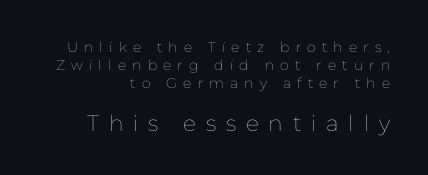
Q: Is the text bold? A: No.
Q: Is the text italic (slanted)? A: No, it is upright.
Q: Is the text underlined? A: No.
Q: How is the paragraph aligned? A: Right-aligned.
Q: Is the spacing between letters normal or unusually wide? A: Unusually wide.
Q: Is the spacing between lines tight, normal or loose? A: Normal.
Q: Which block of text is set in a larger size, the first (top) or the second (bottom)? A: The second (bottom) one.
